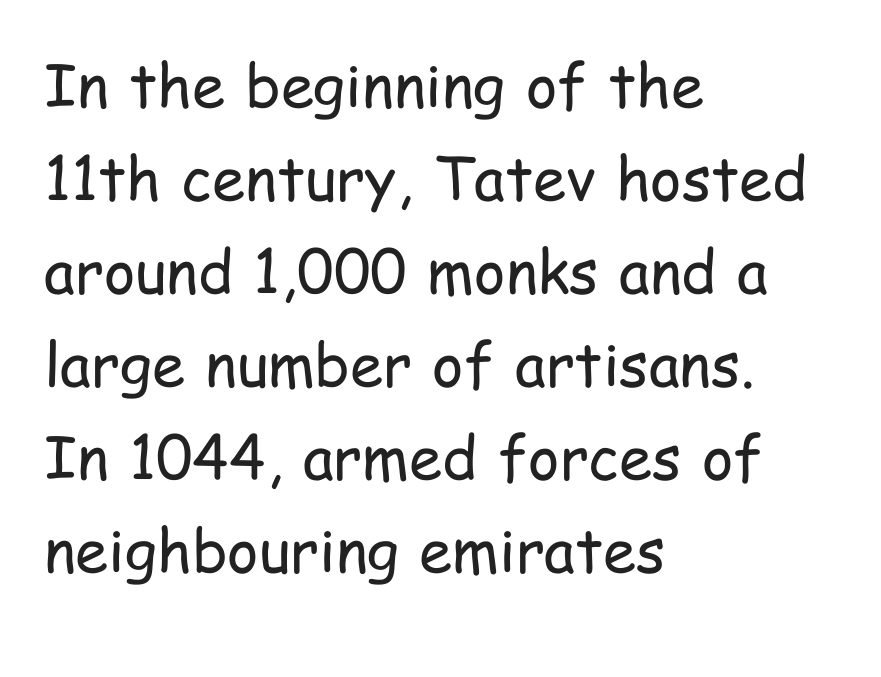
{"serif": "no", "italic": "no", "bold": "no", "weight": "regular", "width": "condensed", "stroke_contrast": "low", "x_height": "medium", "monospaced": "no", "underline": "no", "align": "left", "line_spacing": "normal", "line_spacing_ratio": 1.55, "letter_spacing": "normal", "letter_spacing_em": 0.0, "glyph_px": 60}
